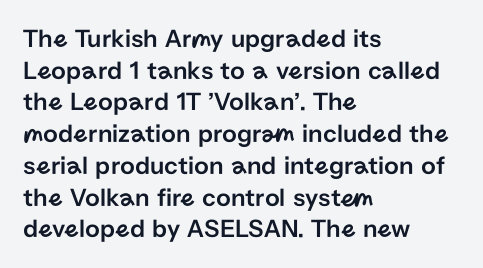
Q: Is the text italic (slanted)? A: No, it is upright.
Q: Is the text underlined? A: No.
Q: How is the paragraph aligned? A: Left-aligned.
Q: Is the spacing between letters normal or unusually wide? A: Normal.
